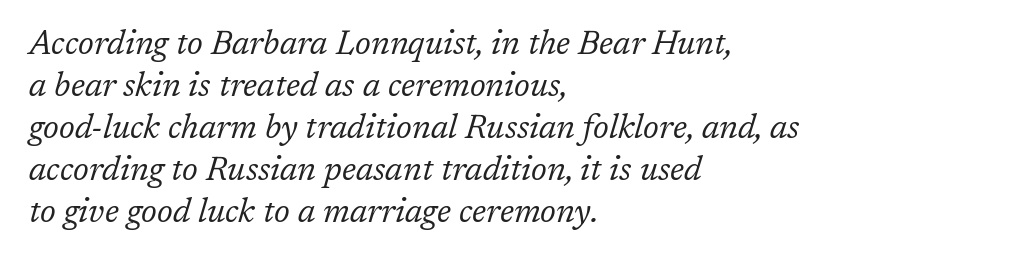
The image shows 33 px regular-weight serif type, italic (leaning right); set left-aligned, normal line spacing (1.27x), normal letter spacing, not underlined; low stroke contrast and a medium x-height.
